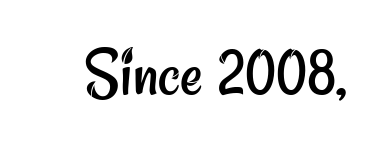
{"serif": "no", "bold": "no", "weight": "regular", "width": "condensed", "stroke_contrast": "low", "x_height": "small", "monospaced": "no", "underline": "no", "letter_spacing": "normal", "letter_spacing_em": 0.0, "glyph_px": 71}
